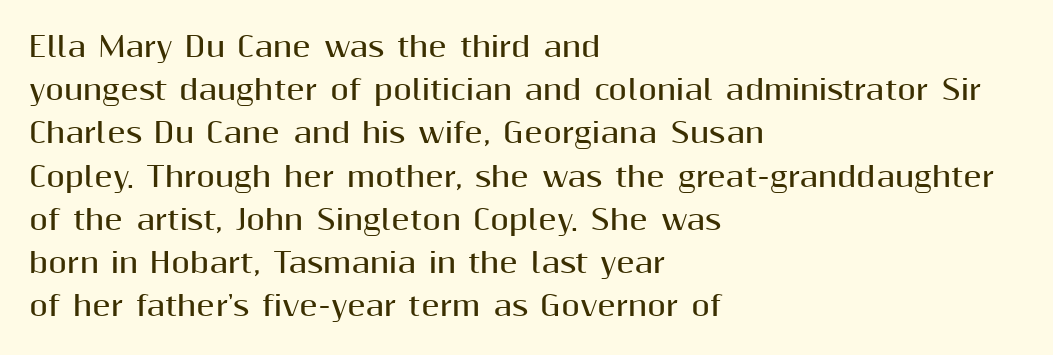
Layout note: lines flush left. Decoration check: the copy has no underline. Each new line begins a customary step beneath the previous one. The characters look thick and weighty, a clear bold. Do the letters lean? They stand straight.
